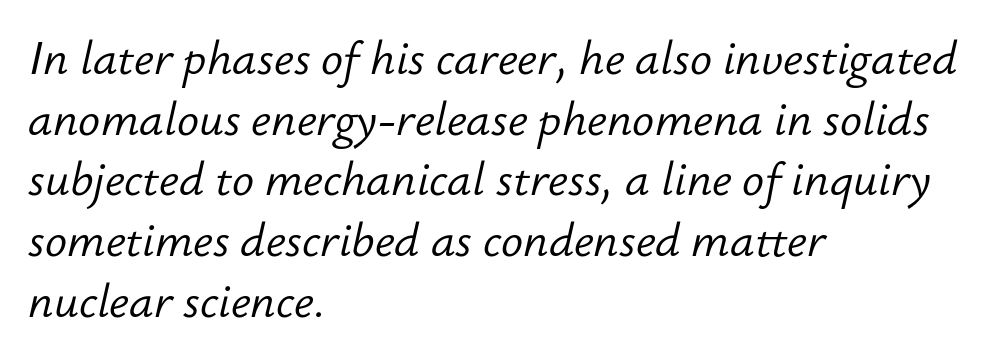
The image shows 46 px light type, italic (leaning right); set left-aligned, normal line spacing (1.32x), normal letter spacing, not underlined; low stroke contrast and a small x-height.
